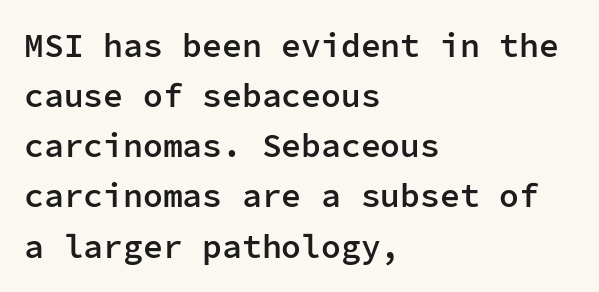
The image shows 33 px semibold sans-serif type, upright, monospaced; set left-aligned, normal line spacing (1.52x), normal letter spacing, not underlined; low stroke contrast and a medium x-height.
